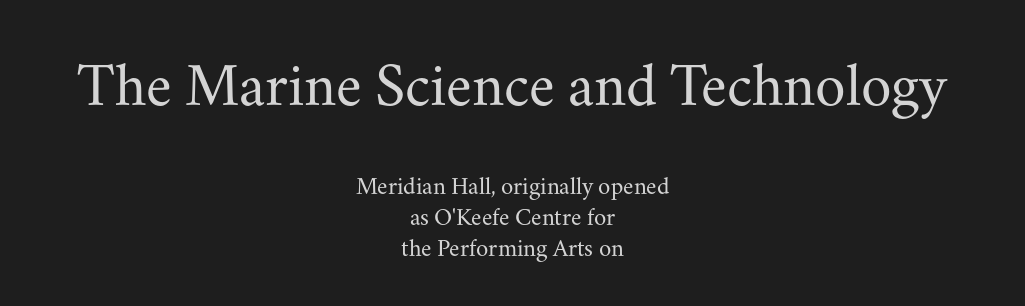
The image shows 62 px regular-weight serif type, upright; set centered, line spacing 1.24x, normal letter spacing, not underlined; the first (top) block is 2.48x larger; medium stroke contrast and a small x-height.
